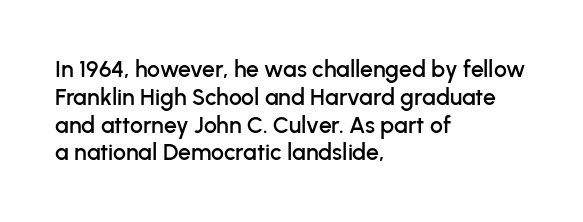
Q: Is the text italic (slanted)? A: No, it is upright.
Q: Is the text underlined? A: No.
Q: How is the paragraph aligned? A: Left-aligned.
Q: Is the spacing between letters normal or unusually wide? A: Normal.
